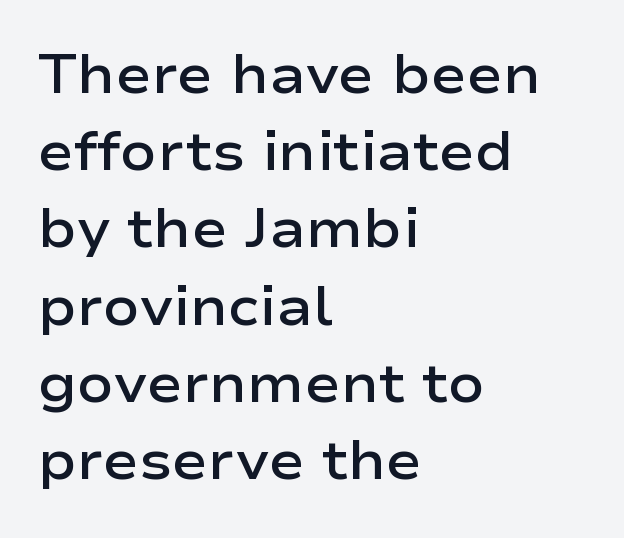
Q: Is the text bold? A: Semi-bold.
Q: Is the text italic (slanted)? A: No, it is upright.
Q: Is the typeface a serif or a sans-serif typeface? A: Sans-serif.
Q: Is the text underlined? A: No.
Q: How is the paragraph aligned? A: Left-aligned.
Q: Is the spacing between letters normal or unusually wide? A: Normal.
Q: Is the spacing between lines tight, normal or loose? A: Normal.
Q: Width (condensed, normal, or wide)? A: Wide.
Q: Stroke contrast? A: Low.
Q: x-height? A: Medium.
Q: Monospaced? A: No.
